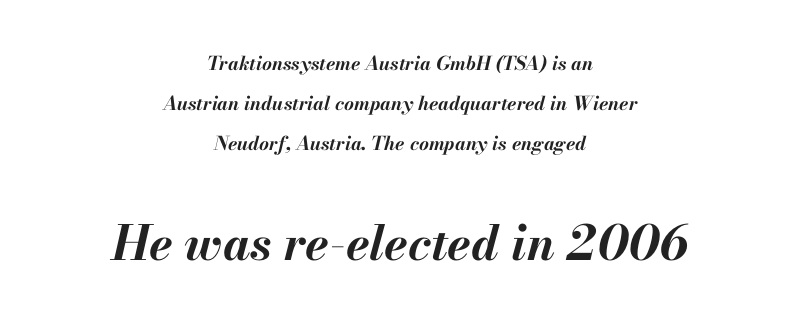
{"italic": "yes", "lean": "right", "slant_degrees": 13, "bold": "yes", "weight": "bold", "width": "normal", "stroke_contrast": "medium", "x_height": "small", "monospaced": "no", "underline": "no", "align": "center", "line_spacing": "loose", "line_spacing_ratio": 2.1, "letter_spacing": "normal", "letter_spacing_em": 0.0, "larger_block": "second", "size_ratio": 2.53, "glyph_px": 48}
